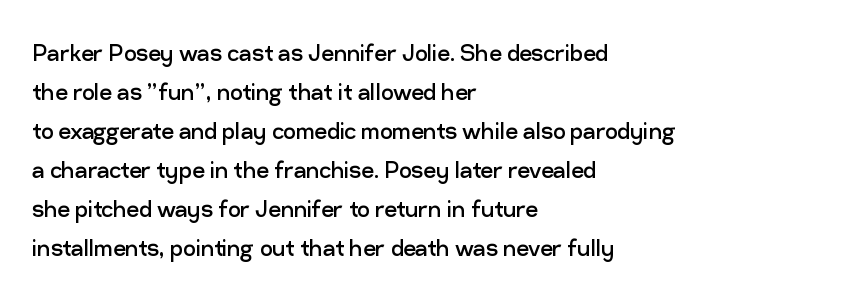
The image shows 28 px regular-weight sans-serif type, upright; set left-aligned, normal line spacing (1.39x), normal letter spacing, not underlined; low stroke contrast and a medium x-height.
